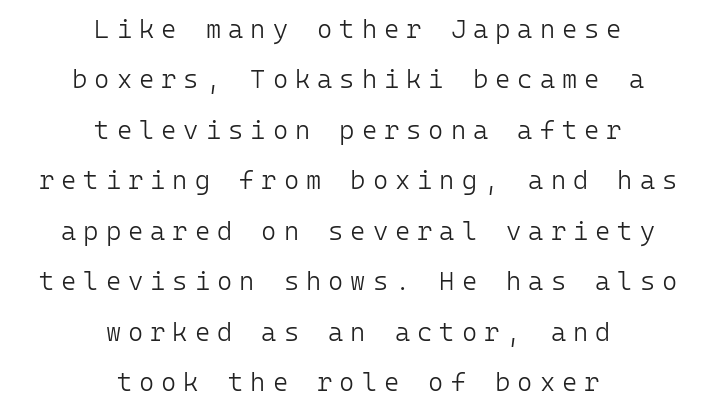
{"italic": "no", "bold": "no", "underline": "no", "align": "center", "line_spacing": "loose", "line_spacing_ratio": 1.94, "letter_spacing": "wide", "letter_spacing_em": 0.27, "glyph_px": 26}
